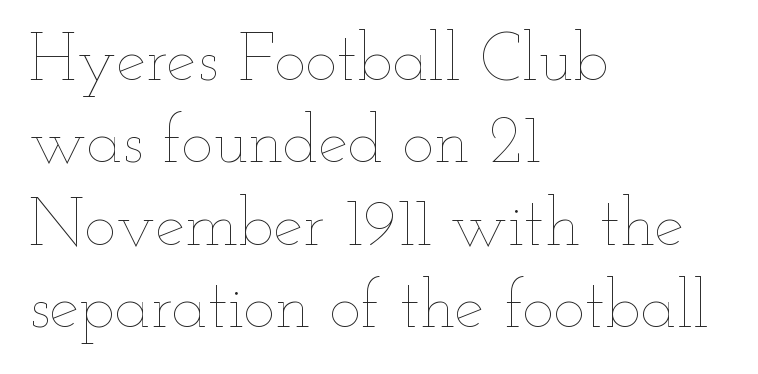
Q: Is the text bold? A: No.
Q: Is the text italic (slanted)? A: No, it is upright.
Q: Is the text underlined? A: No.
Q: How is the paragraph aligned? A: Left-aligned.
Q: Is the spacing between letters normal or unusually wide? A: Normal.
Q: Width (condensed, normal, or wide)? A: Wide.
Q: Stroke contrast? A: Low.
Q: x-height? A: Small.
Q: Monospaced? A: No.
